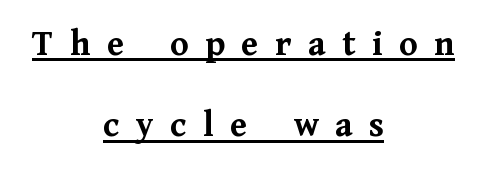
Interline gaps are noticeably wide in this sample. On the weight axis this lands at bold, roughly 700. These lines are rendered in a variable-pitch font. The tracking jumps out immediately: characters are airy and widely separated. Looks like someone drew a line under every word here. Little horizontal feet cap the strokes, marking this as serif type.
